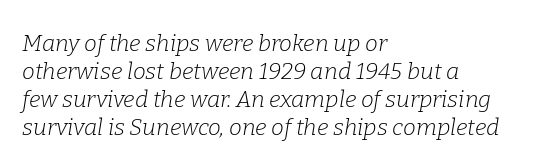
The image shows 23 px text type, italic (leaning right); set left-aligned, line spacing 1.22x, normal letter spacing, not underlined.
